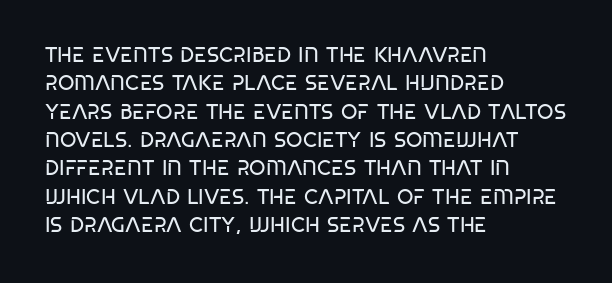
Evenly set lines give the paragraph a standard silhouette. Students, note that the glyphs here touch the page at normal intervals. In terms of posture, this sample is upright. Typeset ragged right — the left edge is the straight one.
